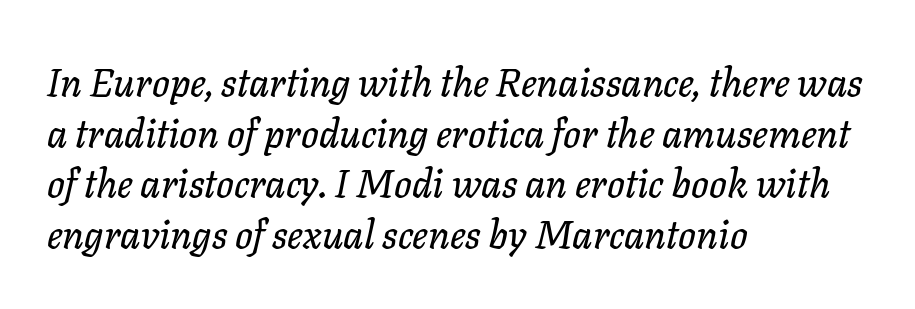
{"italic": "yes", "lean": "right", "slant_degrees": 11, "width": "normal", "stroke_contrast": "low", "x_height": "medium", "monospaced": "no", "underline": "no", "align": "left", "line_spacing": "normal", "line_spacing_ratio": 1.3, "letter_spacing": "normal", "letter_spacing_em": 0.0, "glyph_px": 39}
